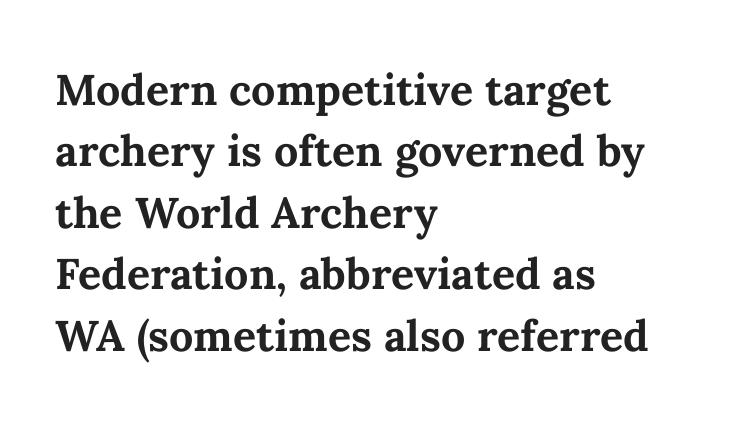
You can tell it's not italic because the verticals are truly vertical. Chunky letters — that's bold for sure. Is the letter spacing exaggerated? No — it looks like the ordinary default. One glance says typical: line gaps are just what's usual. Alignment: flush left.
